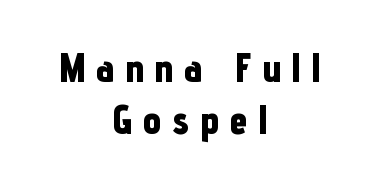
Q: Is the text bold? A: Yes.
Q: Is the text italic (slanted)? A: No, it is upright.
Q: Is the typeface a serif or a sans-serif typeface? A: Sans-serif.
Q: Is the text underlined? A: No.
Q: How is the paragraph aligned? A: Centered.
Q: Is the spacing between letters normal or unusually wide? A: Unusually wide.
Q: Is the spacing between lines tight, normal or loose? A: Normal.
Q: Width (condensed, normal, or wide)? A: Condensed.
Q: Stroke contrast? A: Low.
Q: x-height? A: Medium.
Q: Monospaced? A: No.
